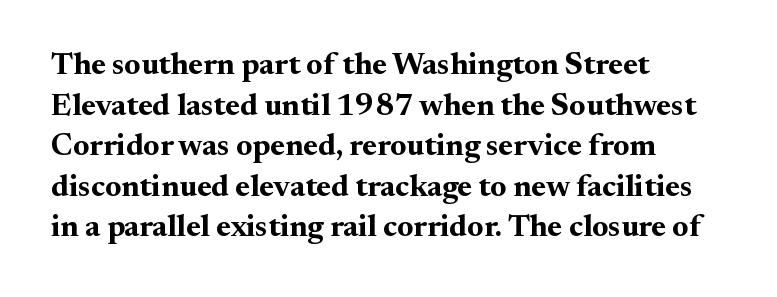
The image shows 31 px bold serif type, upright; set left-aligned, normal line spacing (1.31x), normal letter spacing, not underlined; medium stroke contrast and a small x-height.
